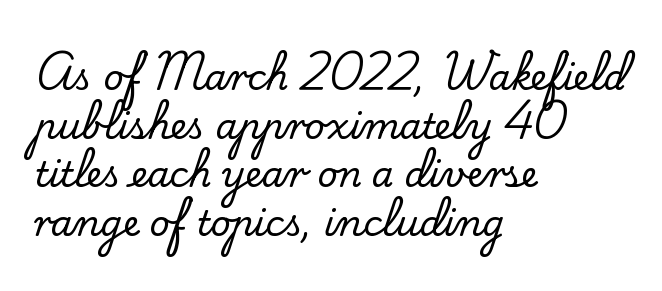
Observe the ordinary spacing: letters are neighbours, not strangers. Quick note: interline space is typical. The space directly below the letters is spotless. The passage shown is typed in a proportional face where columns would drift. Examine the stroke ends and you'll spot serifs.
